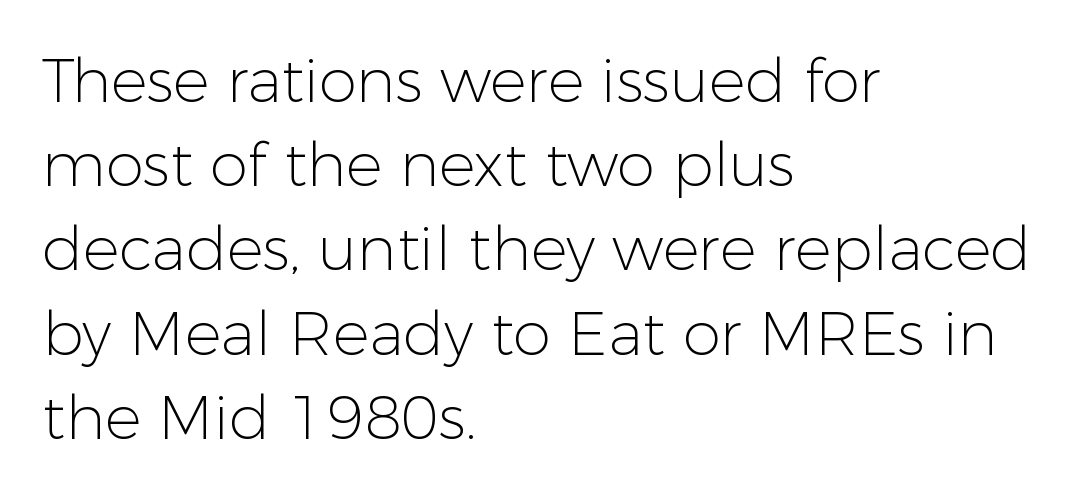
The image shows 61 px light sans-serif type, upright; set left-aligned, normal line spacing (1.38x), normal letter spacing, not underlined; low stroke contrast and a medium x-height.
